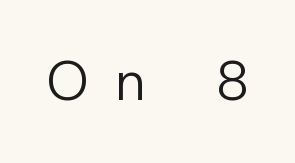
The image shows 54 px regular-weight sans-serif type, upright; set unusually wide letter spacing (+0.49 em), not underlined; low stroke contrast and a medium x-height.
